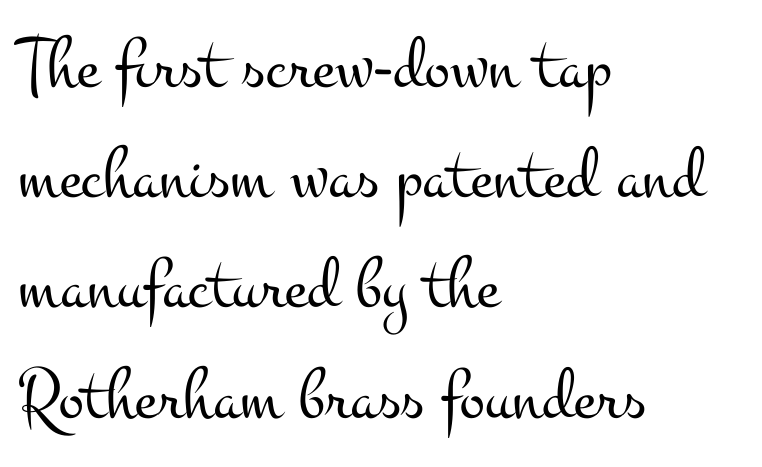
The image shows 75 px light, wide serif type; set left-aligned, normal line spacing (1.47x), normal letter spacing, not underlined; medium stroke contrast and a small x-height.
